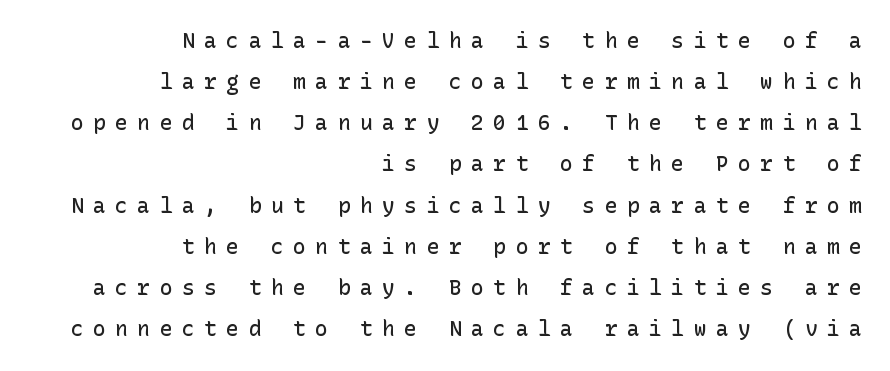
Q: Is the text bold? A: Semi-bold.
Q: Is the text italic (slanted)? A: No, it is upright.
Q: Is the text underlined? A: No.
Q: How is the paragraph aligned? A: Right-aligned.
Q: Is the spacing between letters normal or unusually wide? A: Unusually wide.
Q: Is the spacing between lines tight, normal or loose? A: Loose.
